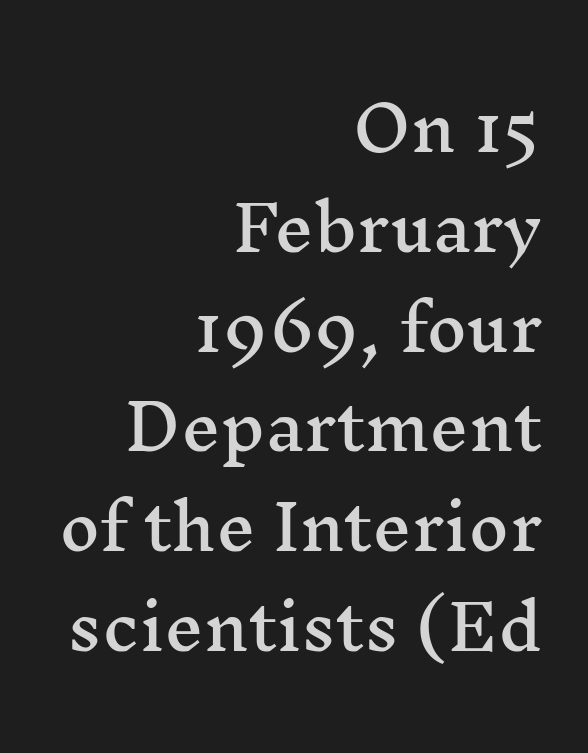
The image shows 62 px wide serif type, upright; set right-aligned, normal line spacing (1.61x), normal letter spacing, not underlined; medium stroke contrast and a medium x-height.
